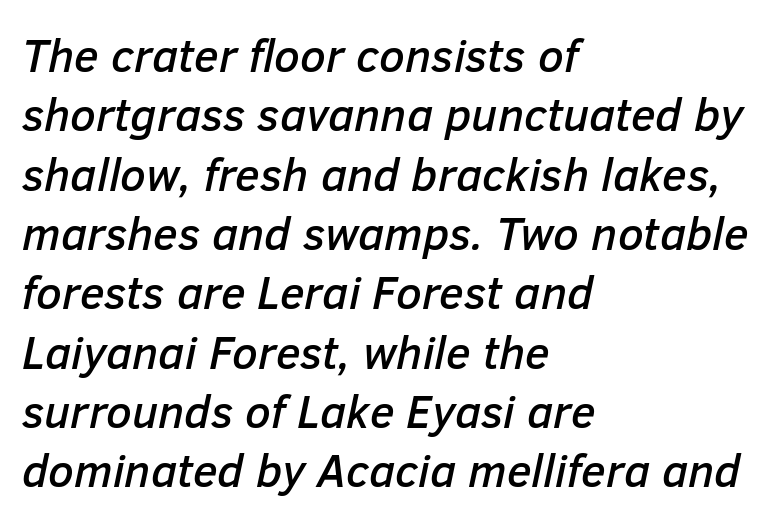
The image shows 46 px text type, italic (leaning right); set left-aligned, normal line spacing (1.29x), normal letter spacing, not underlined; low stroke contrast and a medium x-height.
